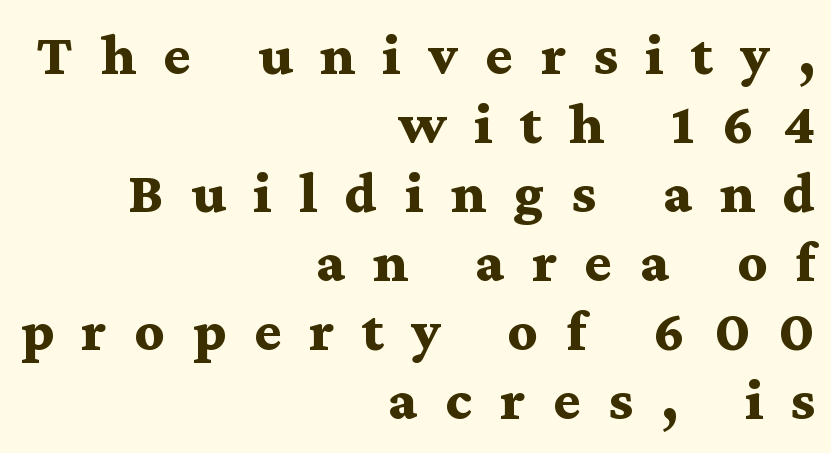
Q: Is the text bold? A: Yes.
Q: Is the text italic (slanted)? A: No, it is upright.
Q: Is the typeface a serif or a sans-serif typeface? A: Serif.
Q: Is the text underlined? A: No.
Q: How is the paragraph aligned? A: Right-aligned.
Q: Is the spacing between letters normal or unusually wide? A: Unusually wide.
Q: Width (condensed, normal, or wide)? A: Wide.
Q: Stroke contrast? A: Medium.
Q: x-height? A: Medium.
Q: Monospaced? A: No.
